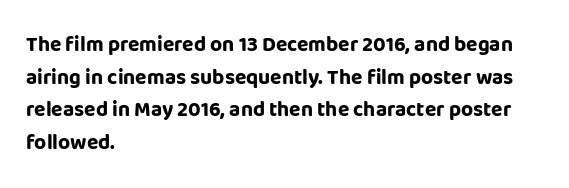
The image shows 21 px bold type, upright; set left-aligned, normal line spacing (1.55x), normal letter spacing, not underlined.
